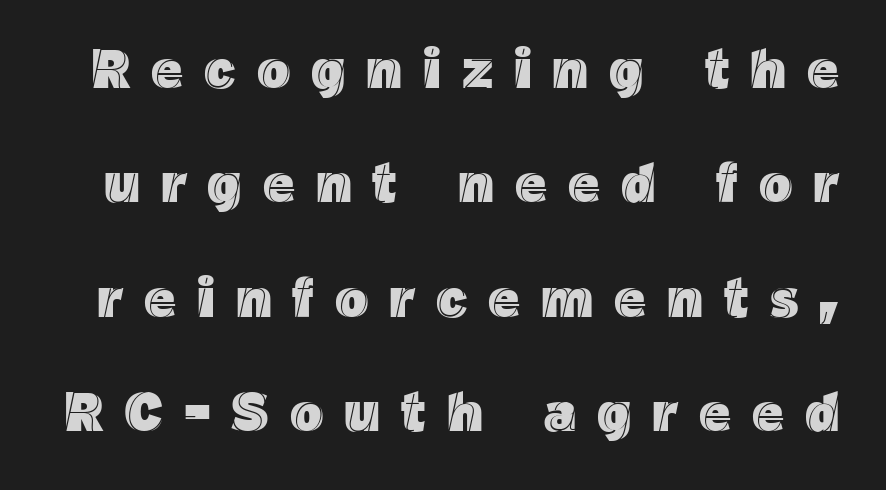
Any mark beneath the type? The region is blank. These lines are rendered in a variable-pitch font. The gaps between neighbouring characters are conspicuously large. The designer dialed line spacing up above the default. Does the lettering tilt? It doesn't — this is upright.
